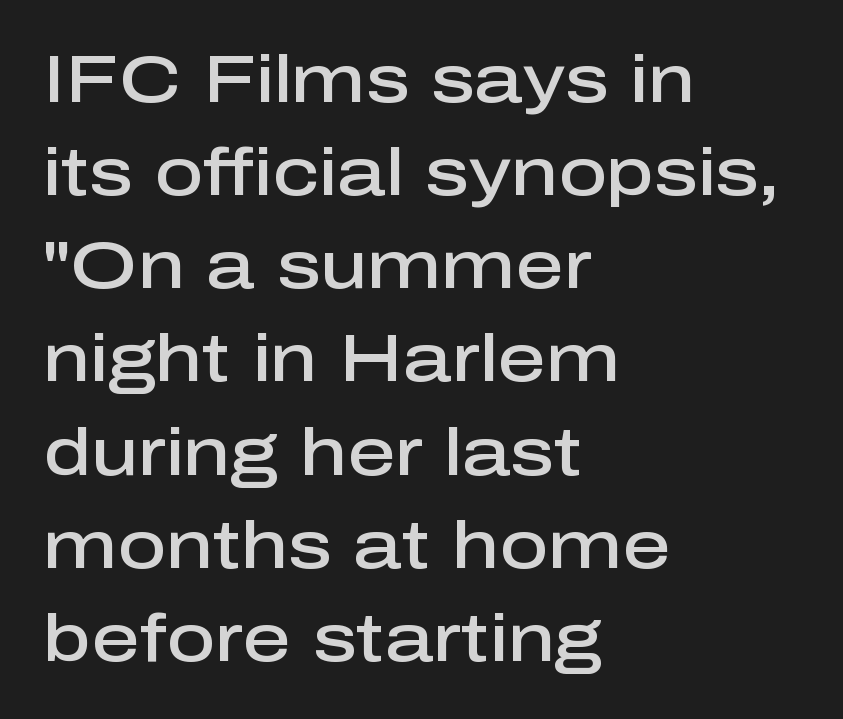
{"serif": "no", "italic": "no", "bold": "semi", "weight": "semibold", "width": "normal", "stroke_contrast": "low", "x_height": "medium", "monospaced": "no", "underline": "no", "align": "left", "line_spacing": "normal", "line_spacing_ratio": 1.39, "letter_spacing": "normal", "letter_spacing_em": 0.0, "glyph_px": 67}
